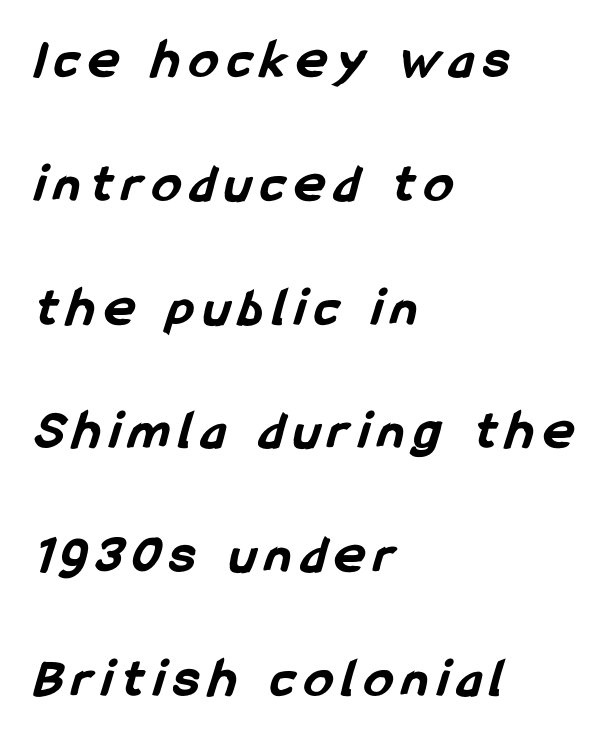
{"serif": "no", "bold": "yes", "weight": "bold", "width": "condensed", "stroke_contrast": "low", "x_height": "medium", "monospaced": "no", "underline": "no", "align": "left", "line_spacing": "loose", "line_spacing_ratio": 2.21, "glyph_px": 56}
